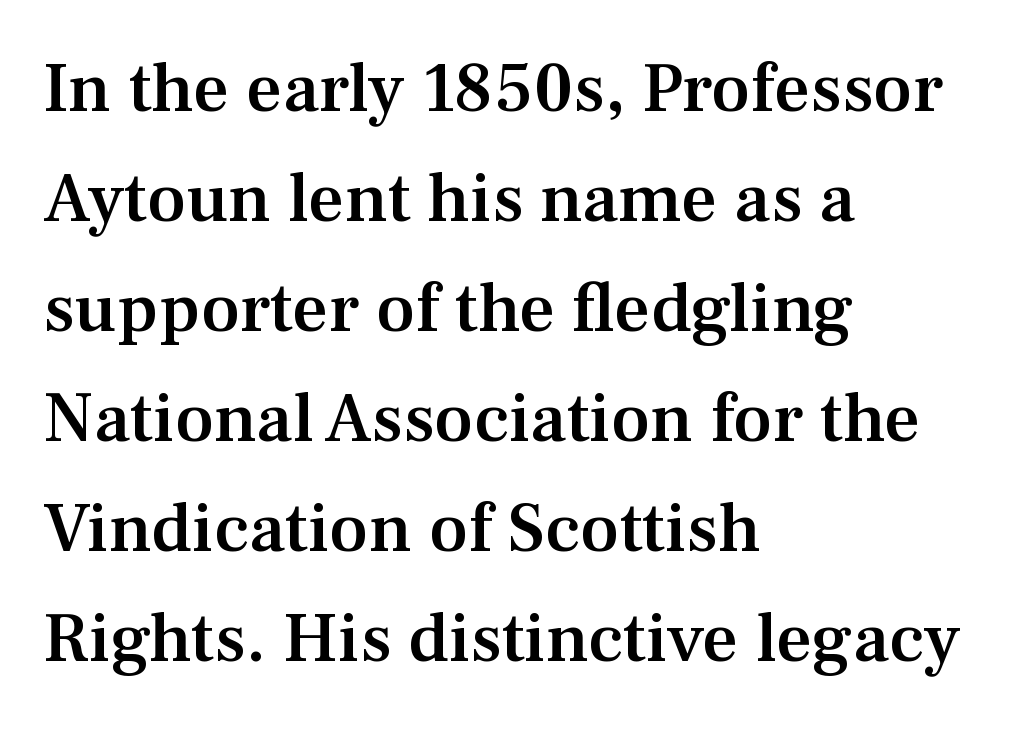
The image shows 71 px semibold serif type, upright; set left-aligned, normal line spacing (1.55x), normal letter spacing, not underlined; medium stroke contrast and a medium x-height.
